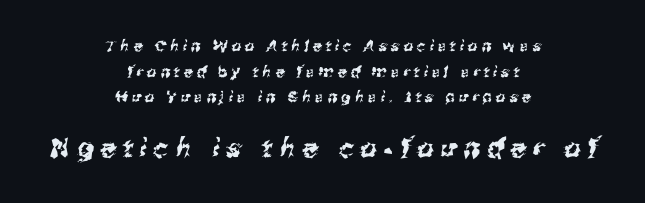
The image shows 26 px text type; set centered, line spacing 1.71x, unusually wide letter spacing (+0.27 em), not underlined; the second (bottom) block is 1.73x larger.
